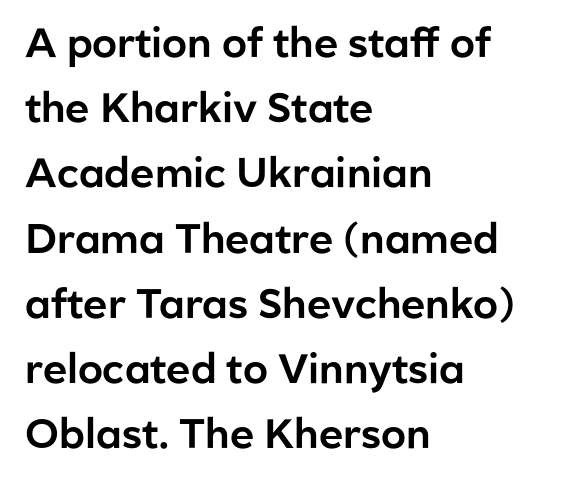
{"serif": "no", "italic": "no", "width": "normal", "stroke_contrast": "low", "x_height": "medium", "monospaced": "no", "underline": "no", "align": "left", "line_spacing": "normal", "line_spacing_ratio": 1.59, "letter_spacing": "normal", "letter_spacing_em": 0.0, "glyph_px": 41}
